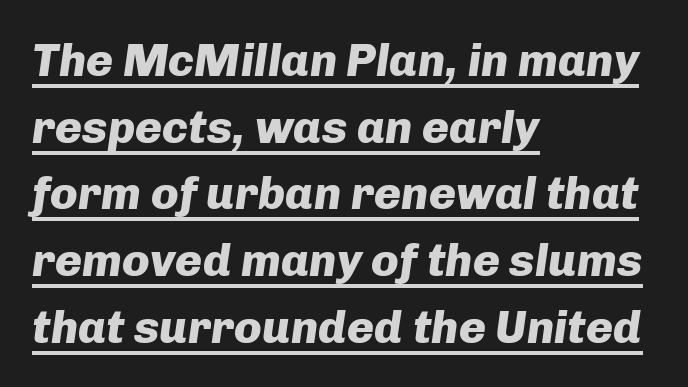
Q: Is the text bold? A: Yes.
Q: Is the text italic (slanted)? A: Yes, it leans right by about 8 degrees.
Q: Is the text underlined? A: Yes.
Q: How is the paragraph aligned? A: Left-aligned.
Q: Is the spacing between letters normal or unusually wide? A: Normal.
Q: Is the spacing between lines tight, normal or loose? A: Normal.
Q: Width (condensed, normal, or wide)? A: Normal.
Q: Stroke contrast? A: Low.
Q: x-height? A: Medium.
Q: Monospaced? A: No.
